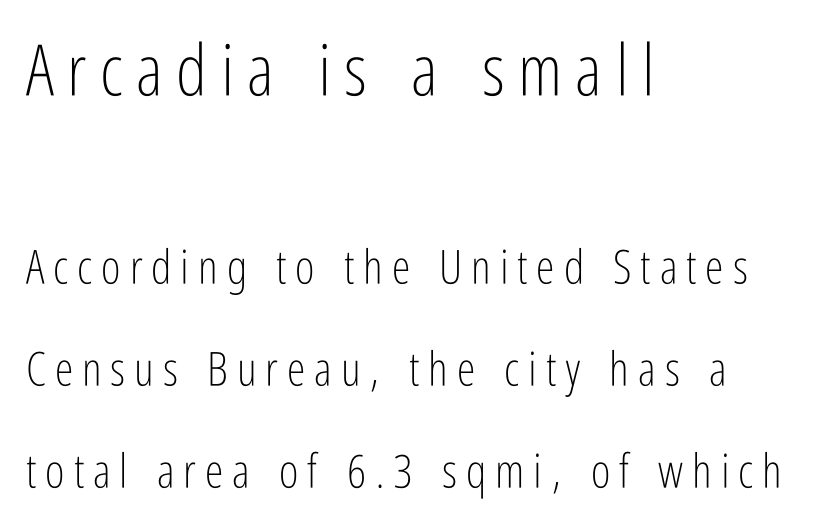
{"serif": "no", "italic": "no", "bold": "no", "weight": "light", "width": "condensed", "stroke_contrast": "low", "x_height": "medium", "monospaced": "no", "underline": "no", "align": "left", "line_spacing": "loose", "line_spacing_ratio": 2.17, "larger_block": "first", "size_ratio": 1.51, "glyph_px": 71}
